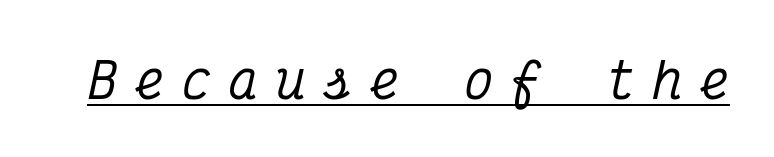
Q: Is the text italic (slanted)? A: Yes, it leans right by about 12 degrees.
Q: Is the typeface a serif or a sans-serif typeface? A: Serif.
Q: Is the text underlined? A: Yes.
Q: Is the spacing between letters normal or unusually wide? A: Unusually wide.
Q: Width (condensed, normal, or wide)? A: Condensed.
Q: Stroke contrast? A: Medium.
Q: x-height? A: Medium.
Q: Monospaced? A: Yes.
